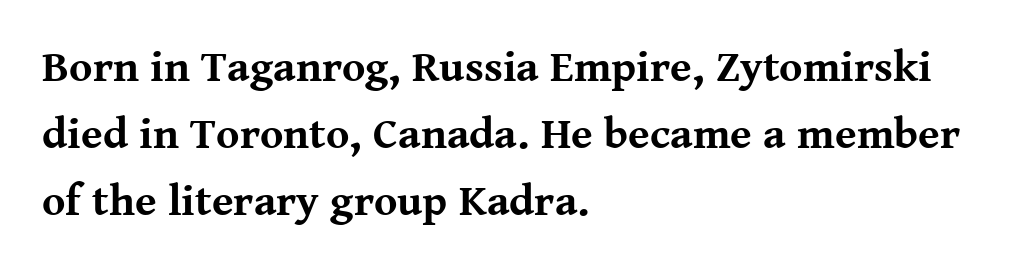
{"serif": "yes", "italic": "no", "bold": "yes", "weight": "bold", "width": "normal", "stroke_contrast": "medium", "x_height": "medium", "monospaced": "no", "underline": "no", "align": "left", "line_spacing": "normal", "line_spacing_ratio": 1.52, "letter_spacing": "normal", "letter_spacing_em": 0.0, "glyph_px": 44}
